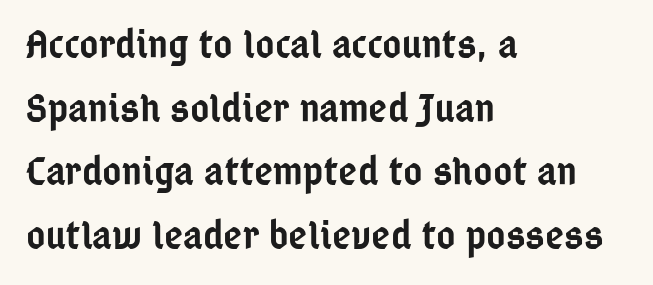
This sample uses plain, unmodified letter spacing. Heft: intermediate — a semibold. Quick note: not italic, upright. This rendering employs a face without finishing strokes, i.e., a sans-serif. A typesetter would call this proportional, since set widths differ per character. These lines stack with their left ends in a neat column.
